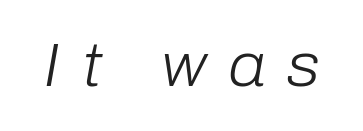
This reads as an unemphasized weight, regular at the heaviest. Think of a printed novel: that variable character pitch is what you see here. Rendered with sloped, italic letterforms. You could only call the tracking loose — the letters float apart.
